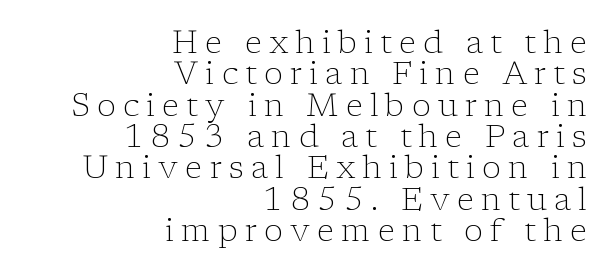
{"serif": "yes", "italic": "no", "bold": "no", "weight": "light", "width": "normal", "stroke_contrast": "low", "x_height": "medium", "monospaced": "no", "underline": "no", "align": "right", "line_spacing": "tight", "line_spacing_ratio": 0.98, "letter_spacing": "wide", "letter_spacing_em": 0.22, "glyph_px": 32}
